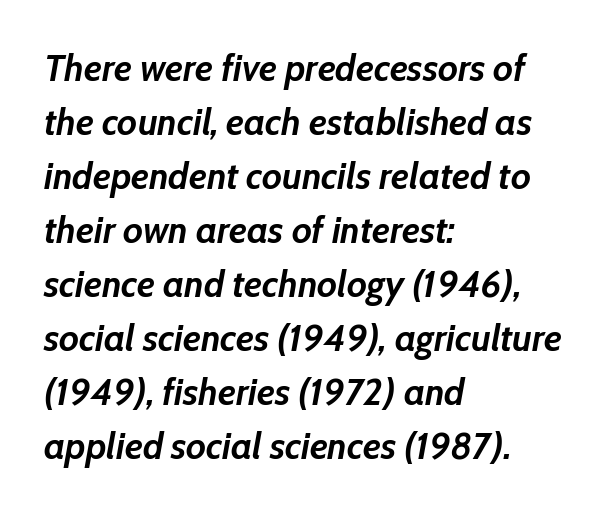
{"italic": "yes", "lean": "right", "slant_degrees": 10, "bold": "yes", "weight": "semibold", "width": "normal", "stroke_contrast": "low", "x_height": "medium", "monospaced": "no", "underline": "no", "align": "left", "line_spacing": "normal", "line_spacing_ratio": 1.42, "letter_spacing": "normal", "letter_spacing_em": 0.0, "glyph_px": 38}
